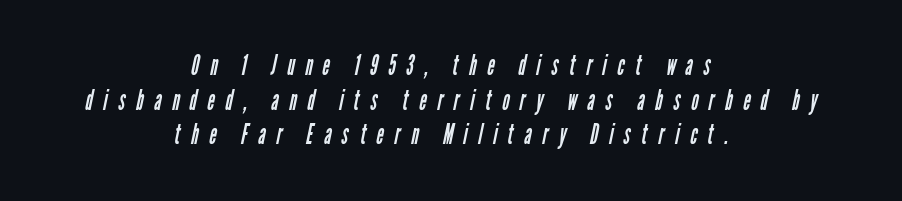
Q: Is the text bold? A: No.
Q: Is the typeface a serif or a sans-serif typeface? A: Sans-serif.
Q: Is the text underlined? A: No.
Q: How is the paragraph aligned? A: Centered.
Q: Is the spacing between letters normal or unusually wide? A: Unusually wide.
Q: Width (condensed, normal, or wide)? A: Condensed.
Q: Stroke contrast? A: Low.
Q: x-height? A: Medium.
Q: Monospaced? A: No.
